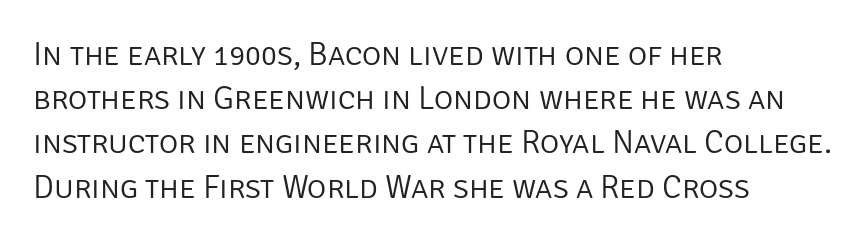
{"serif": "no", "italic": "no", "bold": "no", "weight": "light", "width": "normal", "stroke_contrast": "low", "x_height": "large", "monospaced": "no", "underline": "no", "align": "left", "line_spacing": "normal", "line_spacing_ratio": 1.34, "letter_spacing": "normal", "letter_spacing_em": 0.0, "glyph_px": 33}
